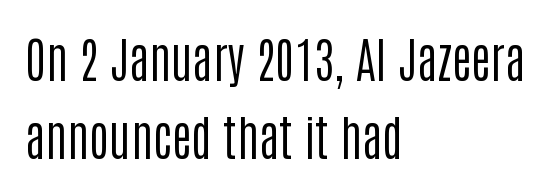
The image shows 48 px regular-weight, condensed sans-serif type, upright; set left-aligned, normal line spacing (1.62x), normal letter spacing, not underlined; low stroke contrast and a large x-height.
